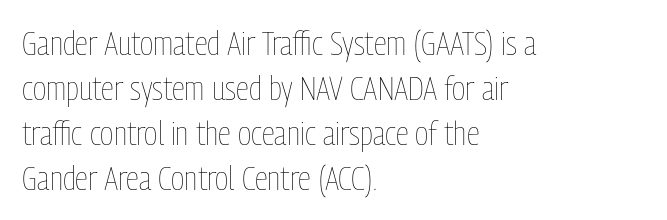
Q: Is the text bold? A: No.
Q: Is the text italic (slanted)? A: No, it is upright.
Q: Is the text underlined? A: No.
Q: How is the paragraph aligned? A: Left-aligned.
Q: Is the spacing between letters normal or unusually wide? A: Normal.
Q: Is the spacing between lines tight, normal or loose? A: Normal.
Q: Width (condensed, normal, or wide)? A: Condensed.
Q: Stroke contrast? A: Low.
Q: x-height? A: Medium.
Q: Monospaced? A: No.
